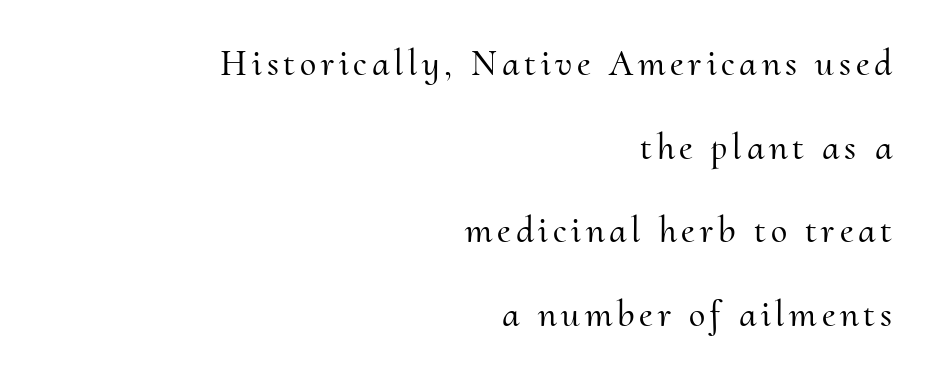
{"serif": "yes", "italic": "no", "width": "normal", "stroke_contrast": "medium", "x_height": "small", "monospaced": "no", "underline": "no", "align": "right", "line_spacing": "loose", "line_spacing_ratio": 2.26, "glyph_px": 37}
